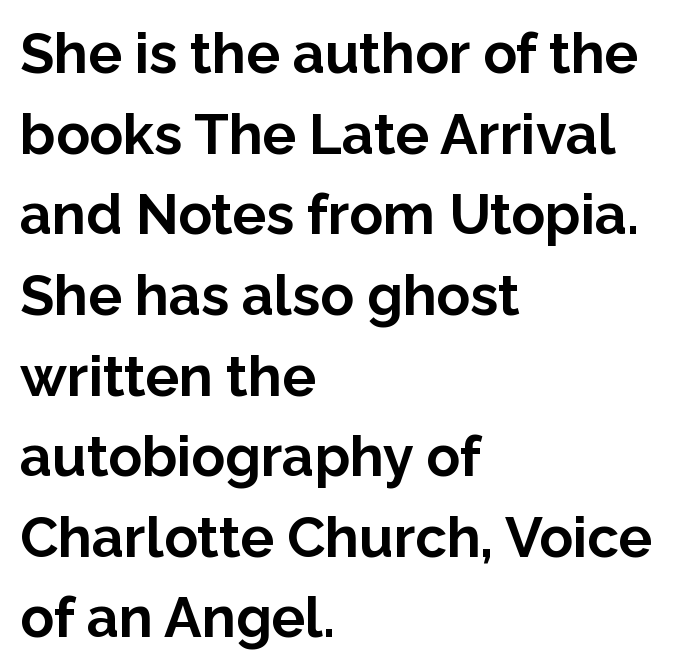
Q: Is the text bold? A: Yes.
Q: Is the text italic (slanted)? A: No, it is upright.
Q: Is the typeface a serif or a sans-serif typeface? A: Sans-serif.
Q: Is the text underlined? A: No.
Q: How is the paragraph aligned? A: Left-aligned.
Q: Is the spacing between letters normal or unusually wide? A: Normal.
Q: Is the spacing between lines tight, normal or loose? A: Normal.
Q: Width (condensed, normal, or wide)? A: Normal.
Q: Stroke contrast? A: Low.
Q: x-height? A: Medium.
Q: Monospaced? A: No.
